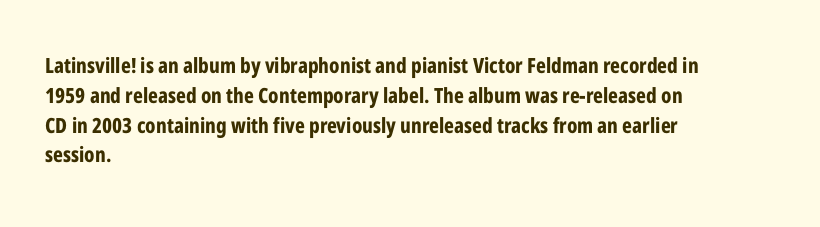
The image shows 21 px bold type, upright; set left-aligned, normal line spacing (1.42x), normal letter spacing, not underlined.
